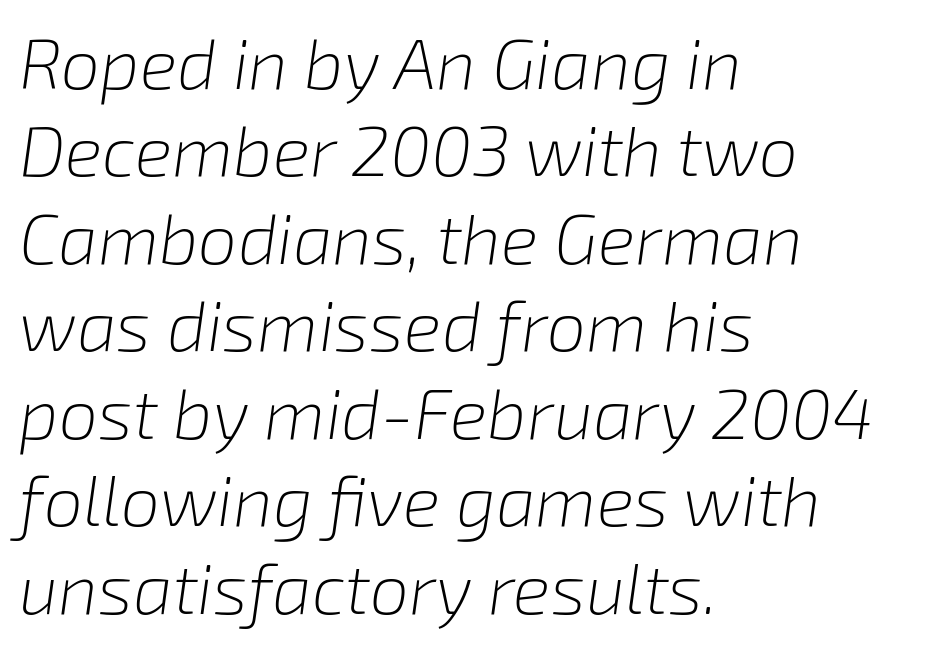
Each stroke keeps to a modest, everyday thickness or less. Does the copy run flush right? No — it runs flush left. Observe the lean: these are italic letterforms. The foot of each line stays bare and open.
